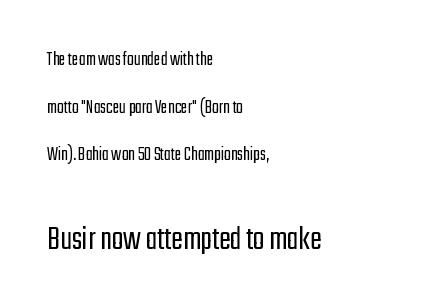
The image shows 35 px light, condensed sans-serif type, upright; set left-aligned, loose line spacing (2.38x), normal letter spacing, not underlined; the second (bottom) block is 1.75x larger; low stroke contrast and a medium x-height.
